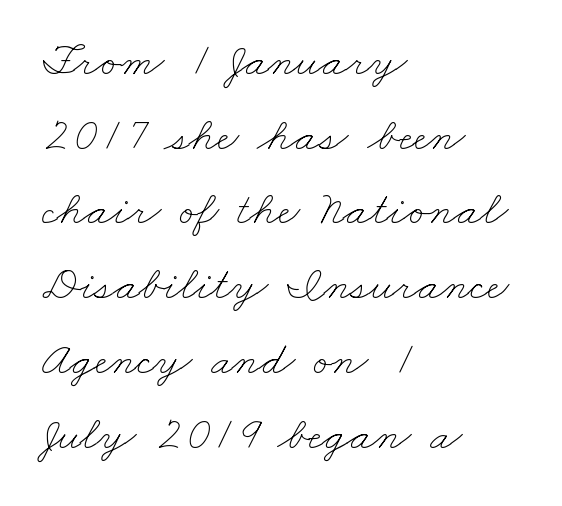
Q: Is the text bold? A: No.
Q: Is the text underlined? A: No.
Q: How is the paragraph aligned? A: Left-aligned.
Q: Is the spacing between letters normal or unusually wide? A: Normal.
Q: Is the spacing between lines tight, normal or loose? A: Normal.
Q: Width (condensed, normal, or wide)? A: Wide.
Q: Stroke contrast? A: Low.
Q: x-height? A: Small.
Q: Monospaced? A: No.
